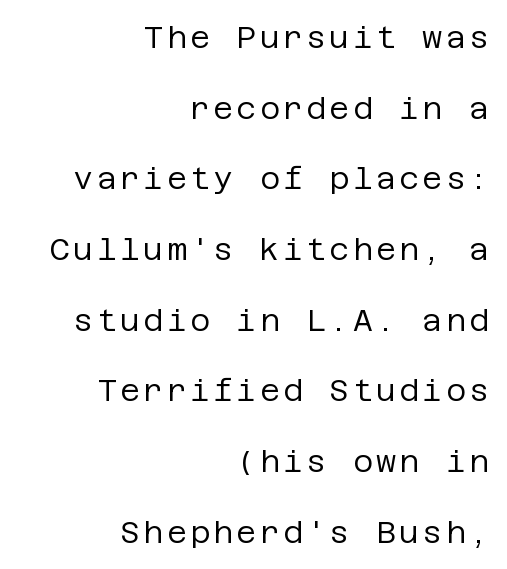
What's the leading like? Stretched, with rows far apart. The font sits on the lighter half of the weight spectrum, regular included. Clear beneath every line of the passage. This is sans-serif lettering, the kind often seen on screens and signage.
